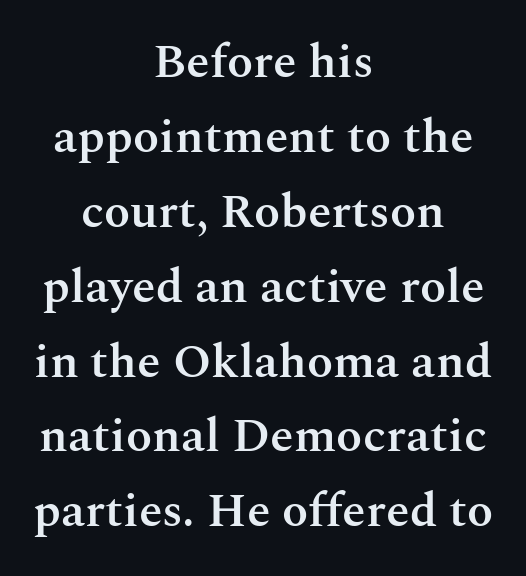
Q: Is the text bold? A: Semi-bold.
Q: Is the text italic (slanted)? A: No, it is upright.
Q: Is the typeface a serif or a sans-serif typeface? A: Serif.
Q: Is the text underlined? A: No.
Q: How is the paragraph aligned? A: Centered.
Q: Is the spacing between letters normal or unusually wide? A: Normal.
Q: Is the spacing between lines tight, normal or loose? A: Normal.
Q: Width (condensed, normal, or wide)? A: Normal.
Q: Stroke contrast? A: Medium.
Q: x-height? A: Medium.
Q: Monospaced? A: No.
